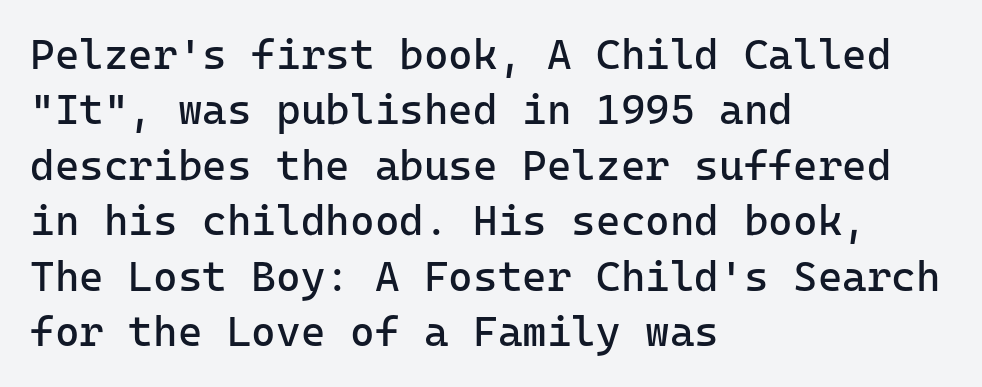
This block has exactly the height ordinary leading produces. These lines keep a tight, regular rhythm from letter to letter. The glyphs are unaccompanied by any horizontal stroke below them. These lines were composed using upright roman letters. A sans-serif font was chosen for this passage.
